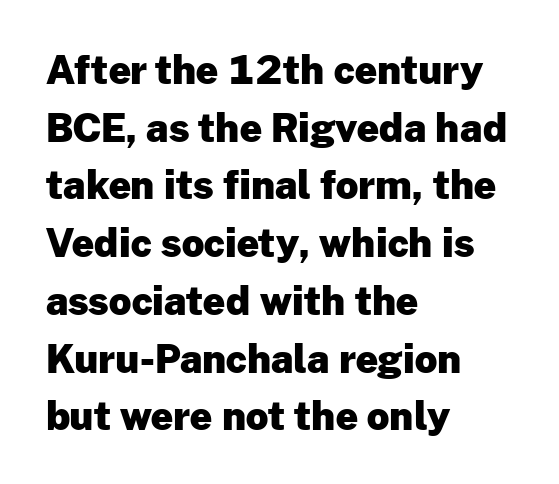
{"serif": "no", "italic": "no", "bold": "yes", "weight": "heavy", "width": "normal", "stroke_contrast": "low", "x_height": "medium", "monospaced": "no", "underline": "no", "align": "left", "line_spacing": "normal", "line_spacing_ratio": 1.48, "letter_spacing": "normal", "letter_spacing_em": 0.0, "glyph_px": 39}
